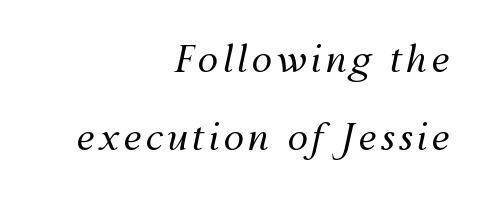
{"italic": "yes", "lean": "right", "slant_degrees": 12, "bold": "no", "weight": "regular", "width": "normal", "stroke_contrast": "medium", "x_height": "medium", "monospaced": "no", "underline": "no", "align": "right", "line_spacing": "loose", "line_spacing_ratio": 2.1, "glyph_px": 37}
